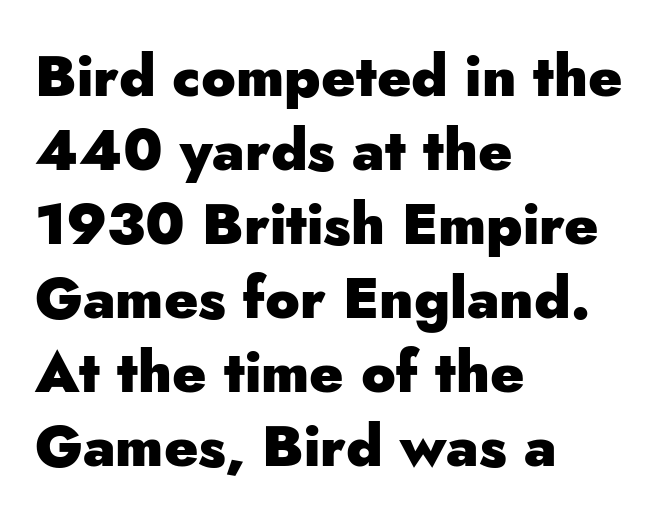
Q: Is the text bold? A: Yes.
Q: Is the text italic (slanted)? A: No, it is upright.
Q: Is the typeface a serif or a sans-serif typeface? A: Sans-serif.
Q: Is the text underlined? A: No.
Q: How is the paragraph aligned? A: Left-aligned.
Q: Is the spacing between letters normal or unusually wide? A: Normal.
Q: Is the spacing between lines tight, normal or loose? A: Normal.
Q: Width (condensed, normal, or wide)? A: Normal.
Q: Stroke contrast? A: Low.
Q: x-height? A: Small.
Q: Monospaced? A: No.
